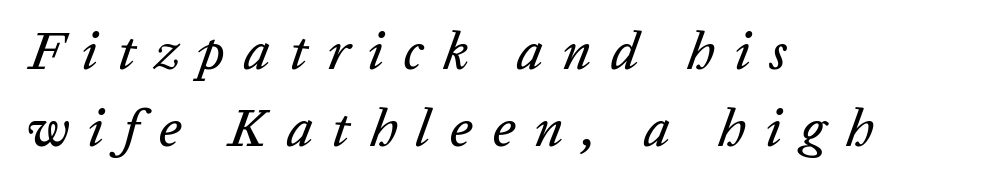
{"italic": "yes", "lean": "right", "slant_degrees": 20, "width": "normal", "stroke_contrast": "low", "x_height": "medium", "monospaced": "no", "underline": "no", "align": "left", "line_spacing": "normal", "line_spacing_ratio": 1.46, "letter_spacing": "wide", "letter_spacing_em": 0.36, "glyph_px": 53}
